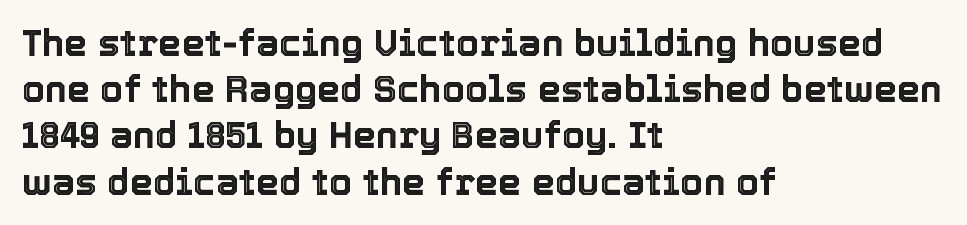
Q: Is the text italic (slanted)? A: No, it is upright.
Q: Is the text underlined? A: No.
Q: How is the paragraph aligned? A: Left-aligned.
Q: Is the spacing between letters normal or unusually wide? A: Normal.
Q: Is the spacing between lines tight, normal or loose? A: Normal.
Q: Width (condensed, normal, or wide)? A: Normal.
Q: x-height? A: Medium.
Q: Monospaced? A: No.
